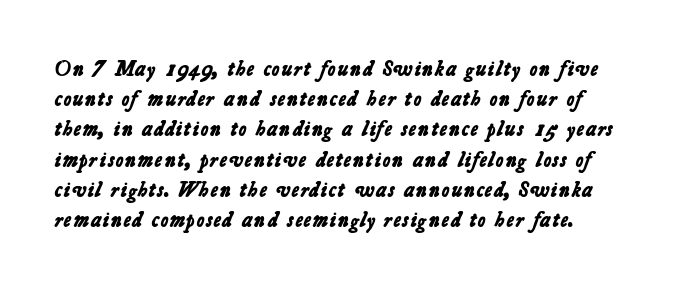
{"bold": "yes", "underline": "no", "align": "left", "line_spacing": "normal", "line_spacing_ratio": 1.44, "letter_spacing": "normal", "letter_spacing_em": 0.0, "glyph_px": 21}
